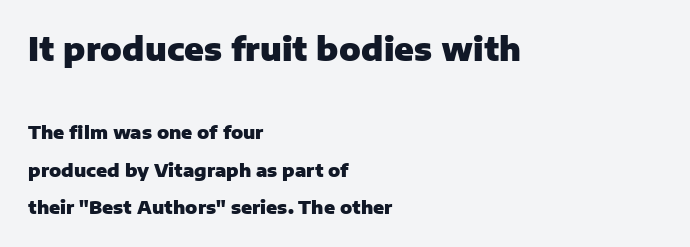
The image shows 32 px heavy sans-serif type, upright; set left-aligned, loose line spacing (2.08x), normal letter spacing, not underlined; the first (top) block is 1.78x larger; low stroke contrast and a medium x-height.
